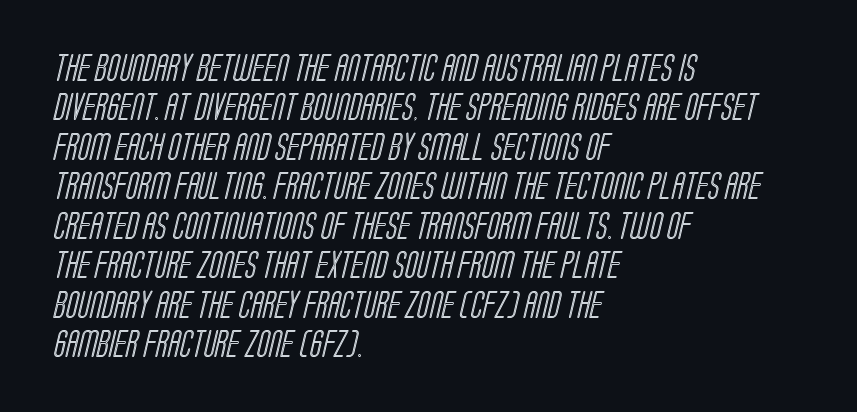
Baseline-to-baseline distance is the conventional proportion of letter height. Is the letter spacing exaggerated? No — it looks like the ordinary default. Looks like regular typesetting: each glyph gets only the width it needs. Unmarked baselines from the first word to the last.
